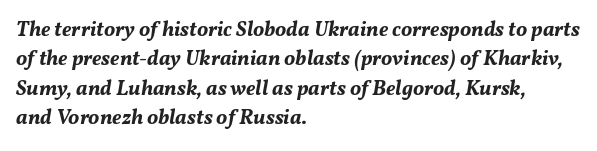
{"italic": "yes", "lean": "right", "slant_degrees": 11, "bold": "yes", "underline": "no", "align": "left", "line_spacing": "normal", "line_spacing_ratio": 1.4, "letter_spacing": "normal", "letter_spacing_em": 0.0, "glyph_px": 21}
